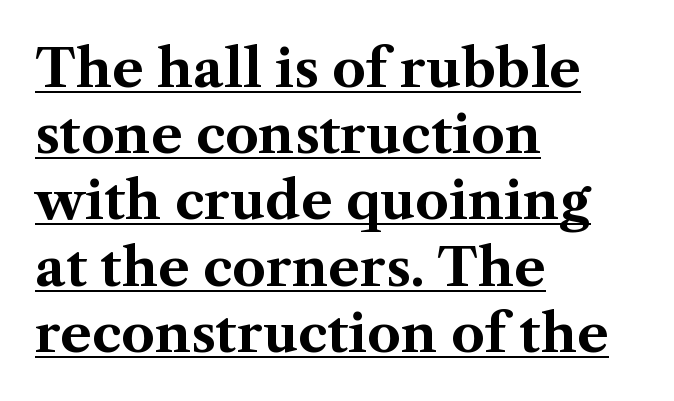
{"serif": "yes", "italic": "no", "bold": "yes", "weight": "bold", "width": "normal", "stroke_contrast": "medium", "x_height": "medium", "monospaced": "no", "underline": "yes", "align": "left", "line_spacing": "normal", "line_spacing_ratio": 1.25, "letter_spacing": "normal", "letter_spacing_em": 0.0, "glyph_px": 53}
